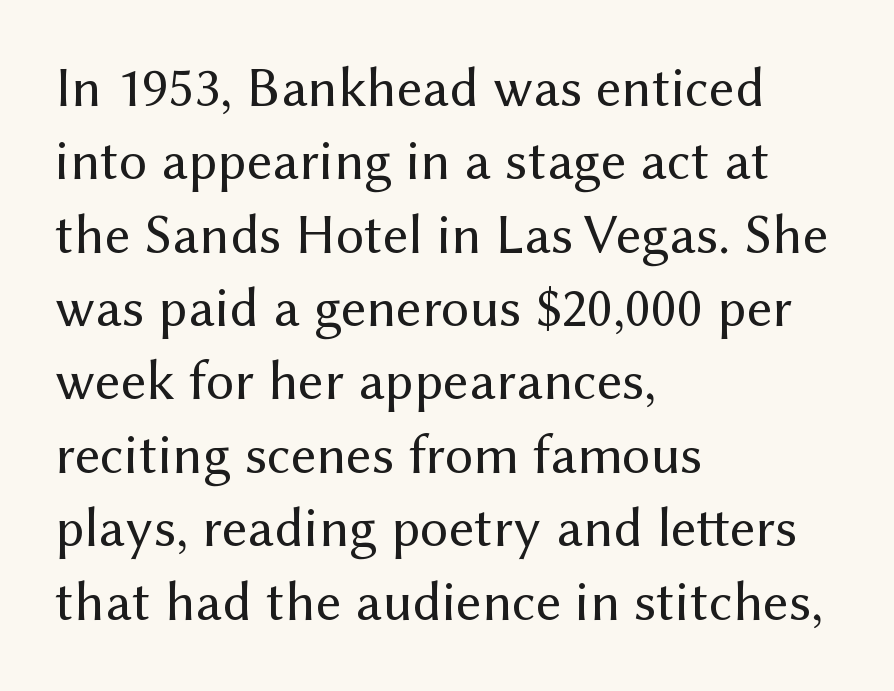
The image shows 56 px regular-weight sans-serif type, upright; set left-aligned, normal line spacing (1.31x), normal letter spacing, not underlined; medium stroke contrast and a medium x-height.
